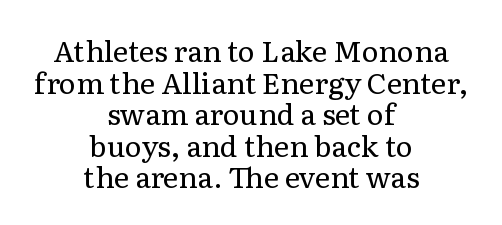
{"serif": "yes", "italic": "no", "bold": "no", "weight": "regular", "width": "normal", "stroke_contrast": "low", "x_height": "medium", "monospaced": "no", "underline": "no", "align": "center", "line_spacing": "tight", "line_spacing_ratio": 1.09, "letter_spacing": "normal", "letter_spacing_em": 0.0, "glyph_px": 29}
